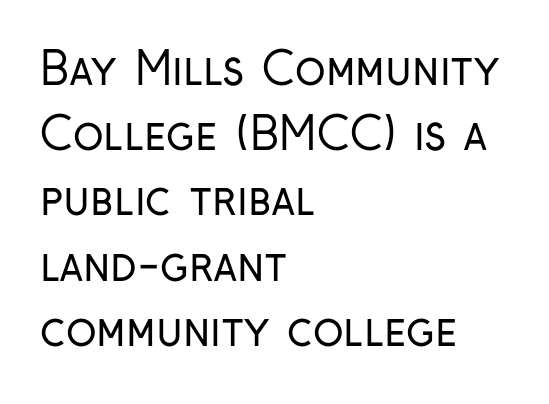
Line starts are locked; line ends wander. Type style note: lacks serifs. Note the varied advance widths — an 'i' is clearly narrower than an 'm'. Check the space under the baseline: it is left empty. Tracking value appears to be zero — textbook default spacing.
